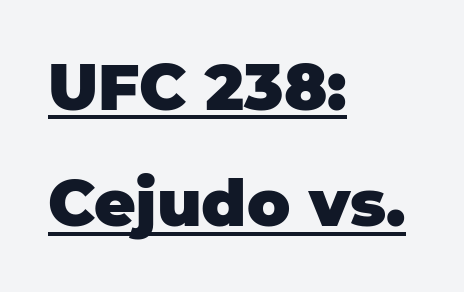
{"serif": "no", "italic": "no", "bold": "yes", "weight": "heavy", "width": "normal", "stroke_contrast": "low", "x_height": "large", "monospaced": "no", "underline": "yes", "align": "left", "line_spacing_ratio": 1.82, "letter_spacing": "normal", "letter_spacing_em": 0.0, "glyph_px": 64}
